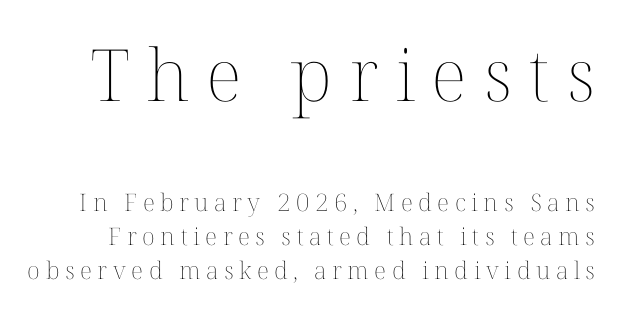
Q: Is the text bold? A: No.
Q: Is the text italic (slanted)? A: No, it is upright.
Q: Is the text underlined? A: No.
Q: Is the spacing between letters normal or unusually wide? A: Unusually wide.
Q: Is the spacing between lines tight, normal or loose? A: Normal.
Q: Which block of text is set in a larger size, the first (top) or the second (bottom)? A: The first (top) one.
Q: Width (condensed, normal, or wide)? A: Normal.
Q: Stroke contrast? A: Medium.
Q: x-height? A: Medium.
Q: Monospaced? A: No.
